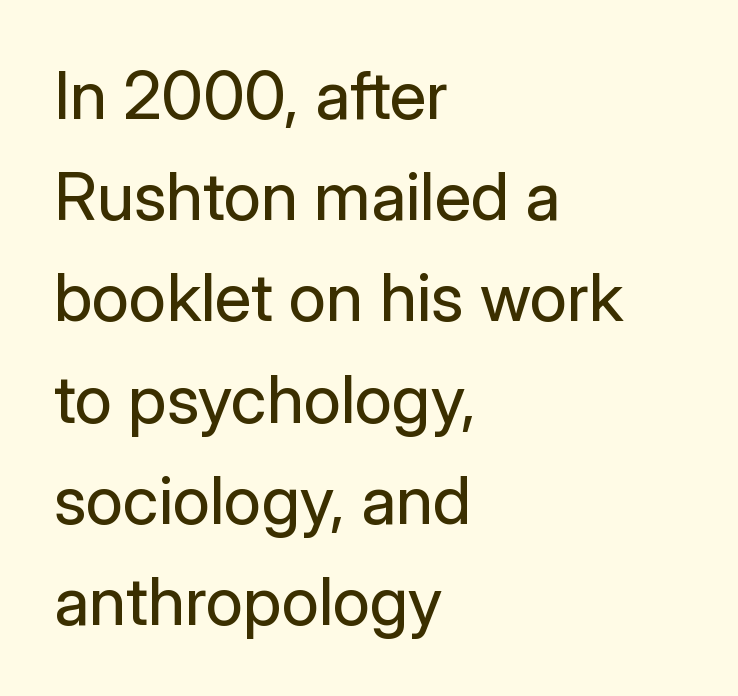
A student would call this left alignment; a typographer would say flush left, rag right. Each word holds together tightly as a unit, with standard inter-letter gaps. These lines sit exactly where default settings would place them. Note the varied advance widths — an 'i' is clearly narrower than an 'm'. Words float on clear page, feet unadorned. No chunkiness to these letters — they're not bold.
